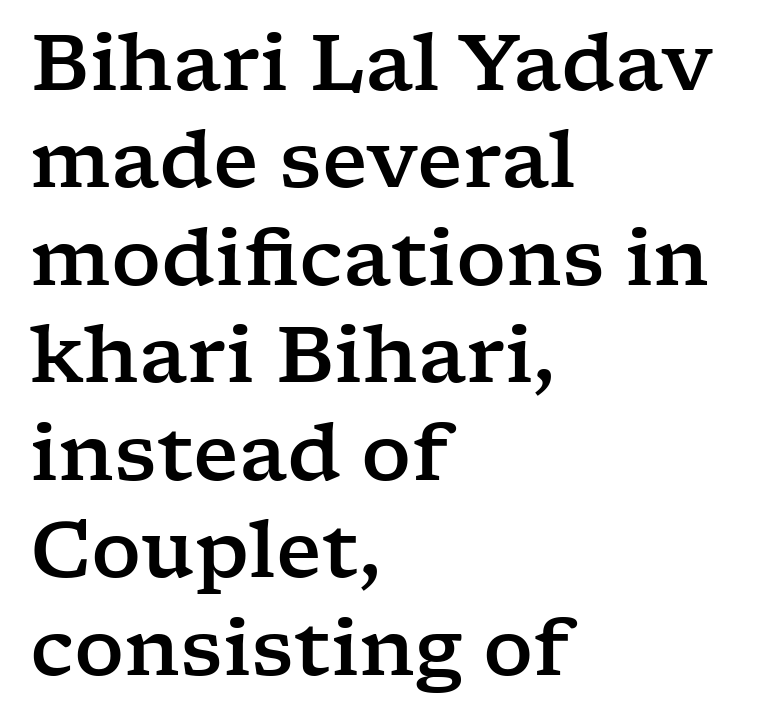
The image shows 78 px wide serif type, upright; set left-aligned, normal line spacing (1.25x), normal letter spacing, not underlined; low stroke contrast and a medium x-height.
